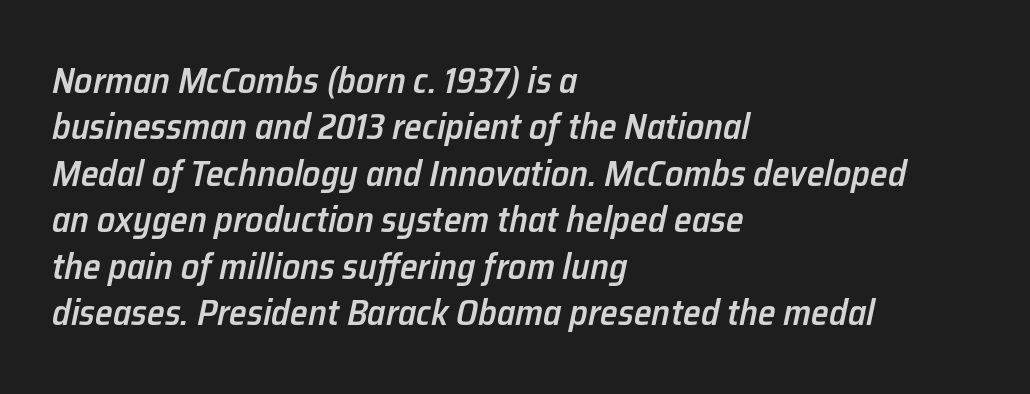
{"italic": "yes", "lean": "right", "slant_degrees": 12, "bold": "semi", "weight": "semibold", "width": "normal", "stroke_contrast": "low", "x_height": "medium", "monospaced": "no", "underline": "no", "align": "left", "line_spacing": "normal", "line_spacing_ratio": 1.29, "letter_spacing": "normal", "letter_spacing_em": 0.0, "glyph_px": 36}
